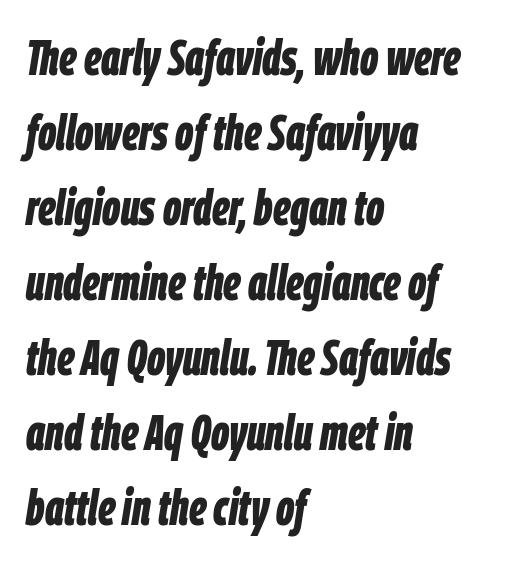
Q: Is the text bold? A: Yes.
Q: Is the text italic (slanted)? A: Yes, it leans right by about 9 degrees.
Q: Is the text underlined? A: No.
Q: How is the paragraph aligned? A: Left-aligned.
Q: Is the spacing between letters normal or unusually wide? A: Normal.
Q: Is the spacing between lines tight, normal or loose? A: Normal.
Q: Width (condensed, normal, or wide)? A: Condensed.
Q: Stroke contrast? A: Low.
Q: x-height? A: Large.
Q: Monospaced? A: No.
